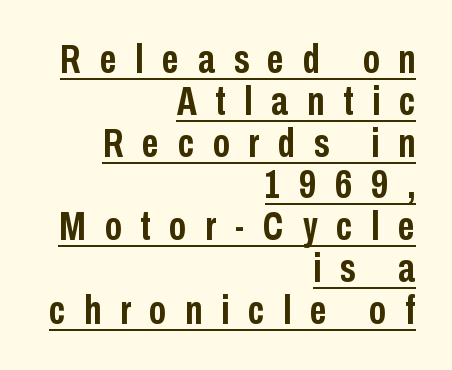
The image shows 41 px semibold, condensed sans-serif type, upright; set right-aligned, tight line spacing (1.02x), unusually wide letter spacing (+0.46 em), underlined; low stroke contrast and a medium x-height.
